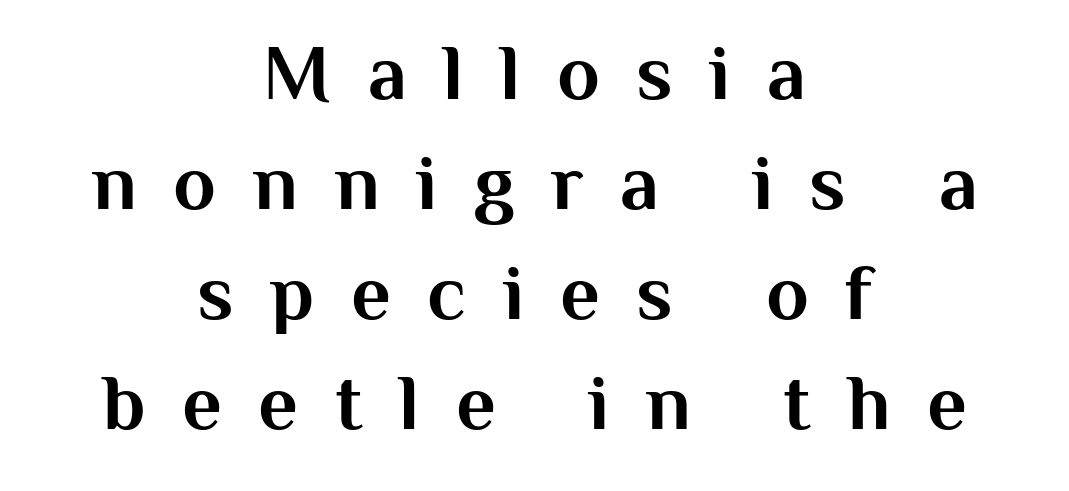
{"serif": "no", "italic": "no", "bold": "yes", "weight": "bold", "width": "normal", "stroke_contrast": "medium", "x_height": "medium", "monospaced": "no", "underline": "no", "align": "center", "line_spacing": "normal", "line_spacing_ratio": 1.41, "letter_spacing": "wide", "letter_spacing_em": 0.47, "glyph_px": 78}
